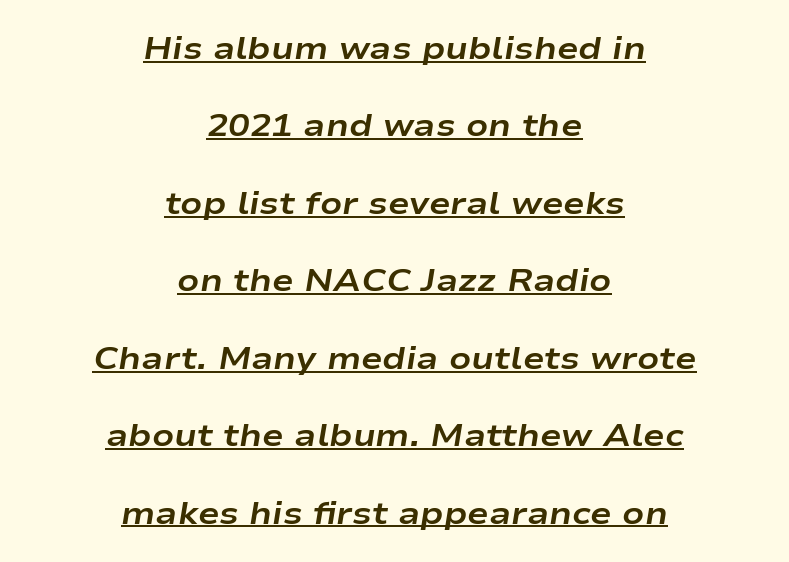
{"italic": "yes", "lean": "right", "slant_degrees": 9, "bold": "yes", "weight": "bold", "width": "wide", "stroke_contrast": "low", "x_height": "medium", "monospaced": "no", "underline": "yes", "align": "center", "line_spacing": "loose", "line_spacing_ratio": 2.42, "letter_spacing": "normal", "letter_spacing_em": 0.0, "glyph_px": 32}
